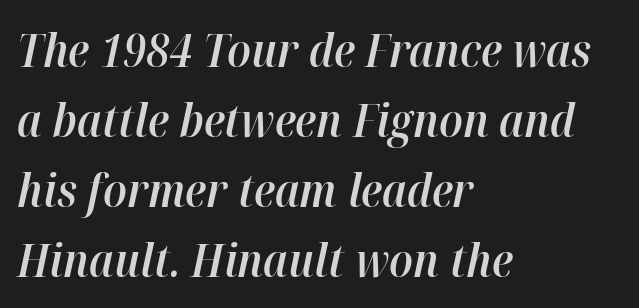
Notice the strokes are somewhat thickened but not fully heavy: this is a semibold. Has an underline been added? It has not. Character widths vary here, with narrow letters taking less room than wide ones. A classic flush-left, rag-right setting is used for this passage. These lines were composed using italics.
